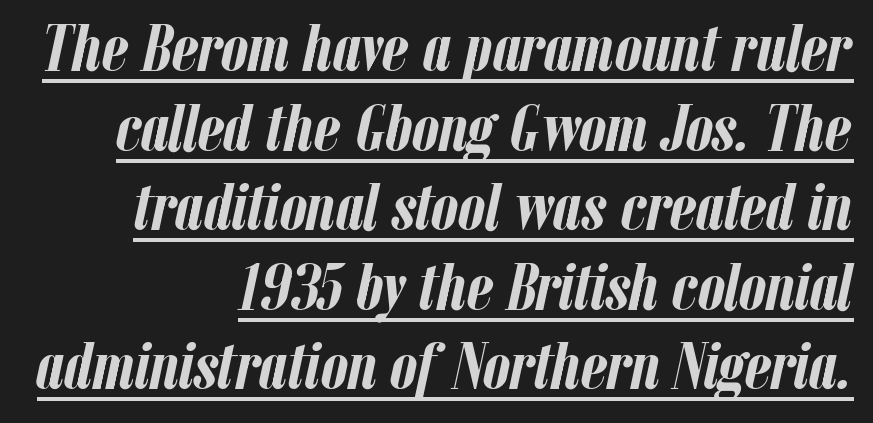
{"italic": "yes", "lean": "right", "slant_degrees": 12, "bold": "yes", "weight": "semibold", "width": "condensed", "stroke_contrast": "low", "x_height": "medium", "monospaced": "no", "underline": "yes", "align": "right", "line_spacing_ratio": 1.17, "letter_spacing": "normal", "letter_spacing_em": 0.0, "glyph_px": 68}
